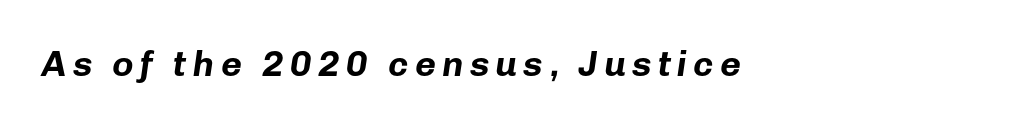
{"italic": "yes", "lean": "right", "slant_degrees": 8, "bold": "yes", "weight": "bold", "width": "normal", "stroke_contrast": "low", "x_height": "medium", "monospaced": "no", "underline": "no", "align": "left", "glyph_px": 36}
